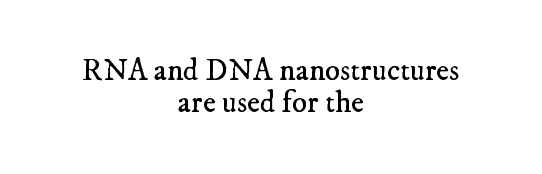
{"serif": "yes", "bold": "no", "weight": "regular", "width": "normal", "stroke_contrast": "low", "x_height": "small", "monospaced": "no", "underline": "no", "align": "center", "line_spacing": "tight", "line_spacing_ratio": 1.02, "letter_spacing": "normal", "letter_spacing_em": 0.0, "glyph_px": 31}
